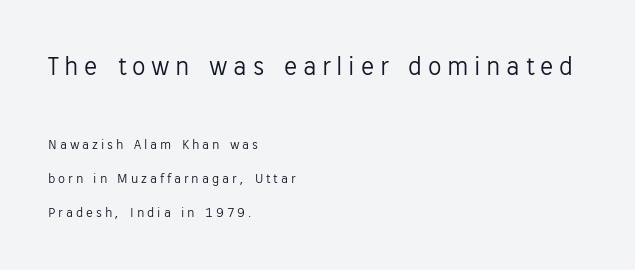
Q: Is the text bold? A: No.
Q: Is the text italic (slanted)? A: No, it is upright.
Q: Is the text underlined? A: No.
Q: How is the paragraph aligned? A: Left-aligned.
Q: Is the spacing between letters normal or unusually wide? A: Unusually wide.
Q: Is the spacing between lines tight, normal or loose? A: Loose.
Q: Which block of text is set in a larger size, the first (top) or the second (bottom)? A: The first (top) one.
